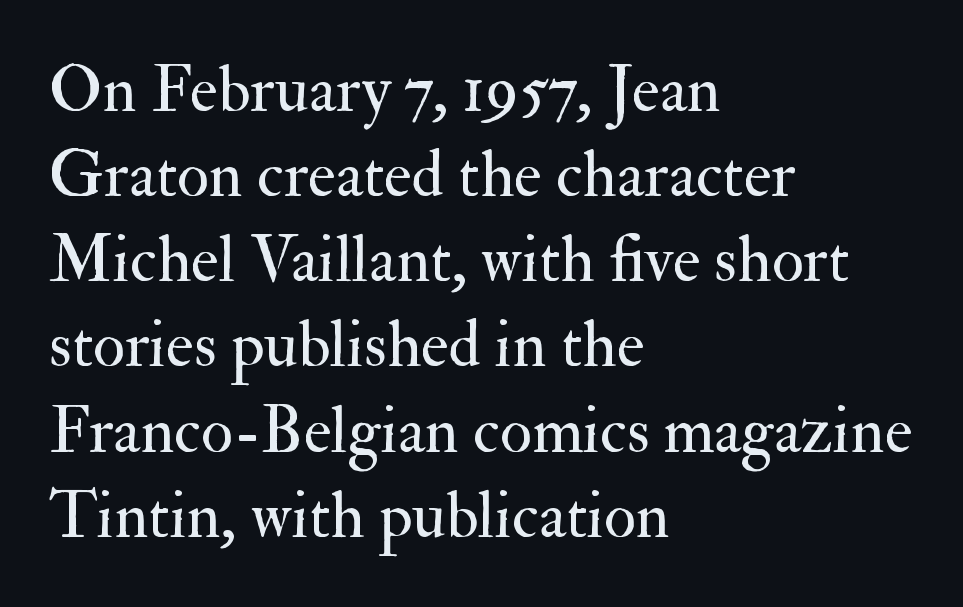
Examine the stroke ends and you'll spot serifs. This sample has the flowing, uneven cadence of proportional lettering. If you drew a line through each stem, it would be perfectly vertical. The space beneath each line is pristine and unruled. If you measured baseline to baseline, you'd find a middling distance. Tracking here is standard; glyphs follow each other at the usual distance.
